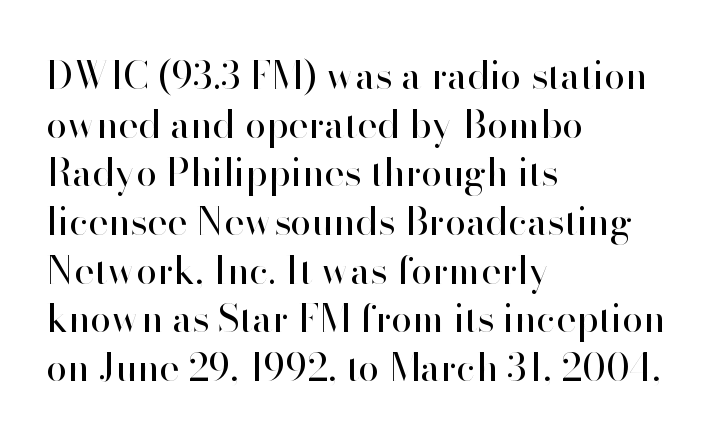
{"serif": "no", "italic": "no", "bold": "no", "weight": "regular", "width": "normal", "stroke_contrast": "high", "x_height": "small", "monospaced": "no", "underline": "no", "align": "left", "line_spacing": "normal", "line_spacing_ratio": 1.28, "letter_spacing": "normal", "letter_spacing_em": 0.0, "glyph_px": 38}
